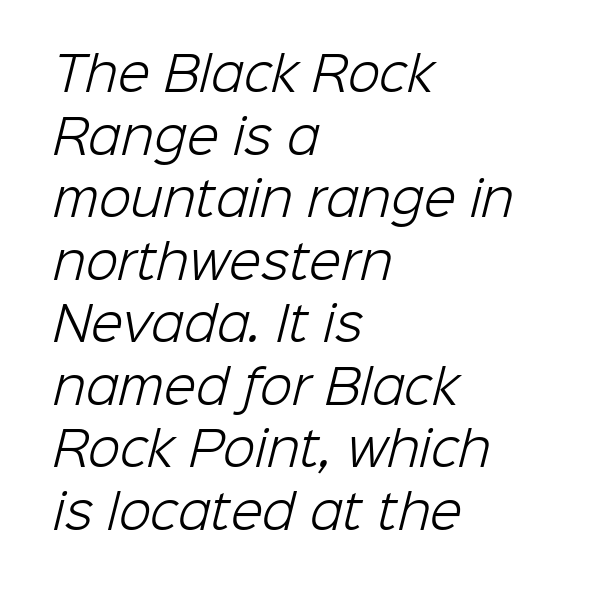
{"serif": "no", "bold": "no", "weight": "light", "width": "normal", "stroke_contrast": "low", "x_height": "medium", "monospaced": "no", "underline": "no", "align": "left", "line_spacing": "normal", "line_spacing_ratio": 1.33, "letter_spacing": "normal", "letter_spacing_em": 0.0, "glyph_px": 47}
